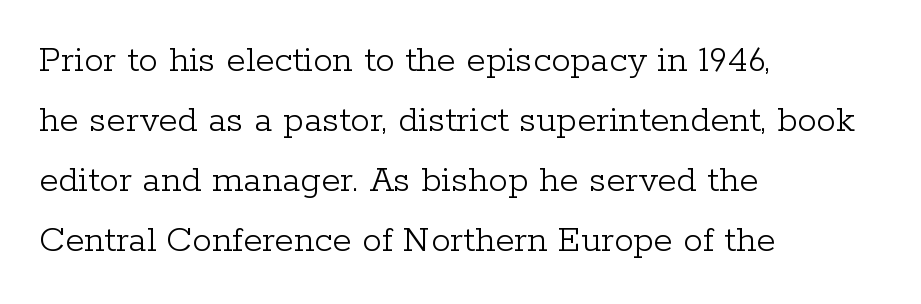
One glance says typical: line gaps are just what's usual. Is this a sans? No — the strokes have serifs. The specimen reads as upright at a glance. Bold? No — there's no thickening of the strokes.
